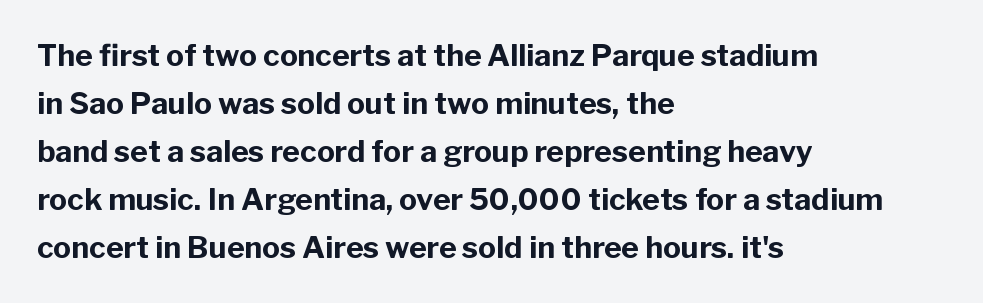
Q: Is the text bold? A: Yes.
Q: Is the text italic (slanted)? A: No, it is upright.
Q: Is the typeface a serif or a sans-serif typeface? A: Sans-serif.
Q: Is the text underlined? A: No.
Q: How is the paragraph aligned? A: Left-aligned.
Q: Is the spacing between letters normal or unusually wide? A: Normal.
Q: Is the spacing between lines tight, normal or loose? A: Normal.
Q: Width (condensed, normal, or wide)? A: Normal.
Q: Stroke contrast? A: Low.
Q: x-height? A: Medium.
Q: Monospaced? A: No.
